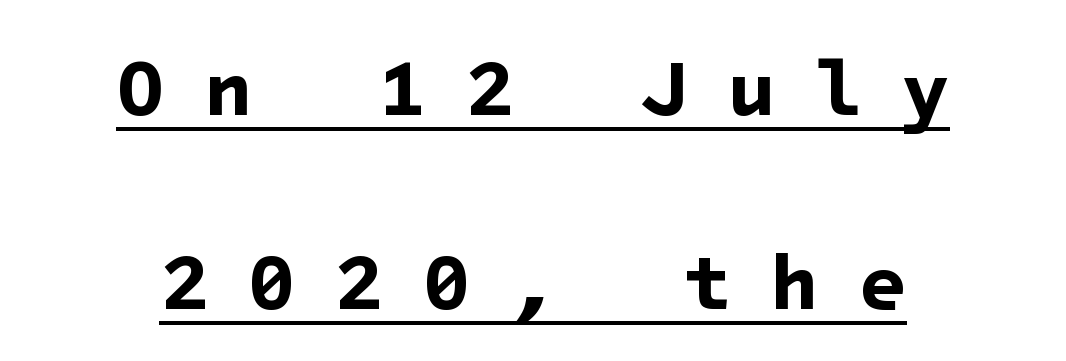
{"serif": "no", "bold": "yes", "weight": "bold", "width": "normal", "stroke_contrast": "low", "x_height": "medium", "underline": "yes", "align": "center", "line_spacing": "loose", "line_spacing_ratio": 2.46, "letter_spacing": "wide", "letter_spacing_em": 0.49, "glyph_px": 79}
